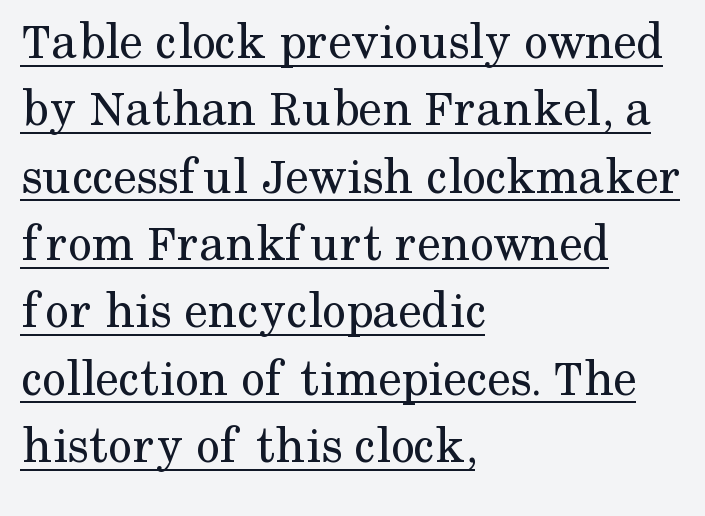
In terms of letterform style, serifs are clearly present. Note the varied advance widths — an 'i' is clearly narrower than an 'm'. The line-height multiplier appears to be the usual default. These lines stack with their left ends in a neat column. Summary of weight: not heavy and not bold.
